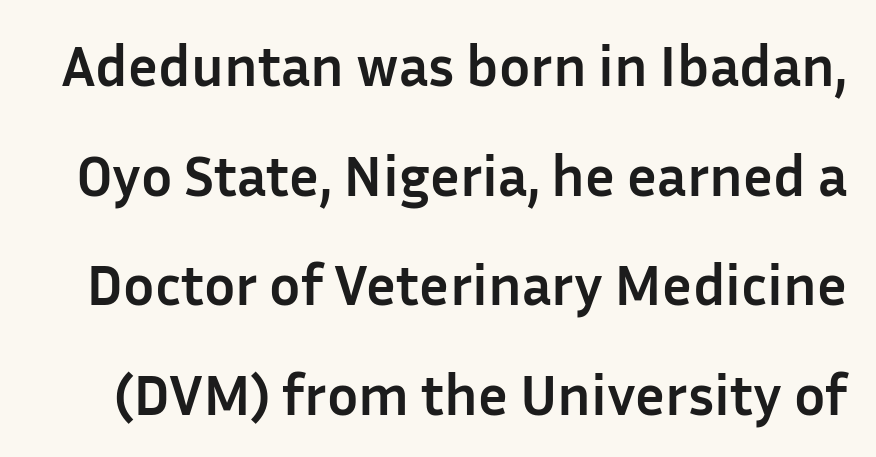
{"serif": "no", "italic": "no", "bold": "yes", "weight": "semibold", "width": "normal", "stroke_contrast": "low", "x_height": "medium", "monospaced": "no", "underline": "no", "line_spacing_ratio": 1.89, "letter_spacing": "normal", "letter_spacing_em": 0.0, "glyph_px": 58}
